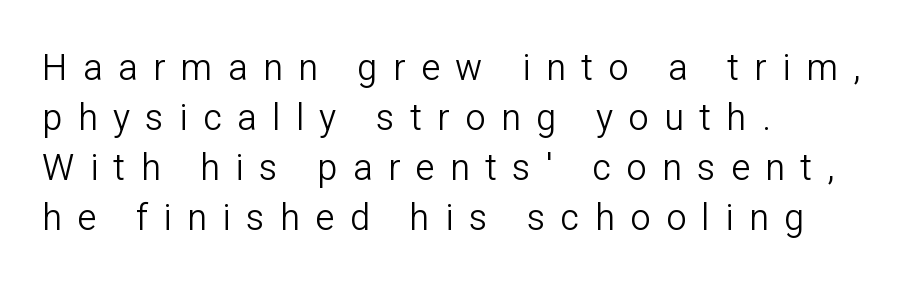
Q: Is the text bold? A: No.
Q: Is the text italic (slanted)? A: No, it is upright.
Q: Is the typeface a serif or a sans-serif typeface? A: Sans-serif.
Q: Is the text underlined? A: No.
Q: How is the paragraph aligned? A: Left-aligned.
Q: Is the spacing between letters normal or unusually wide? A: Unusually wide.
Q: Is the spacing between lines tight, normal or loose? A: Normal.
Q: Width (condensed, normal, or wide)? A: Normal.
Q: Stroke contrast? A: Low.
Q: x-height? A: Medium.
Q: Monospaced? A: No.
